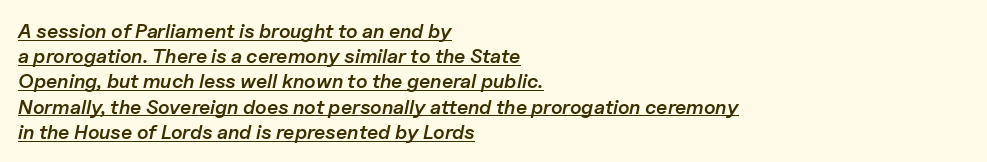
{"italic": "yes", "lean": "right", "slant_degrees": 11, "bold": "semi", "underline": "yes", "align": "left", "line_spacing": "normal", "line_spacing_ratio": 1.26, "letter_spacing": "normal", "letter_spacing_em": 0.0, "glyph_px": 20}
